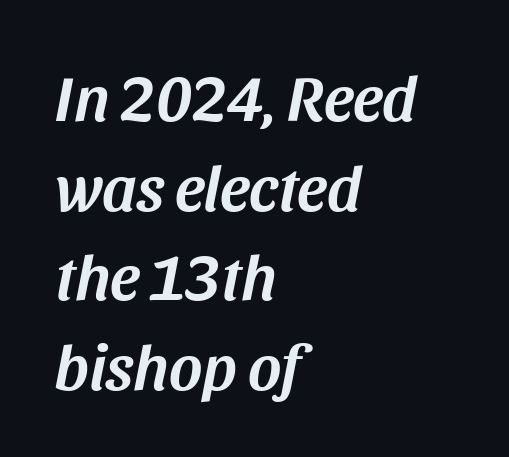
Lines of text with bare space underneath. The font's italic variant was chosen for this text. Here the designer chose a conventional face with non-uniform glyph widths. No extra tracking has been applied to these lines.
